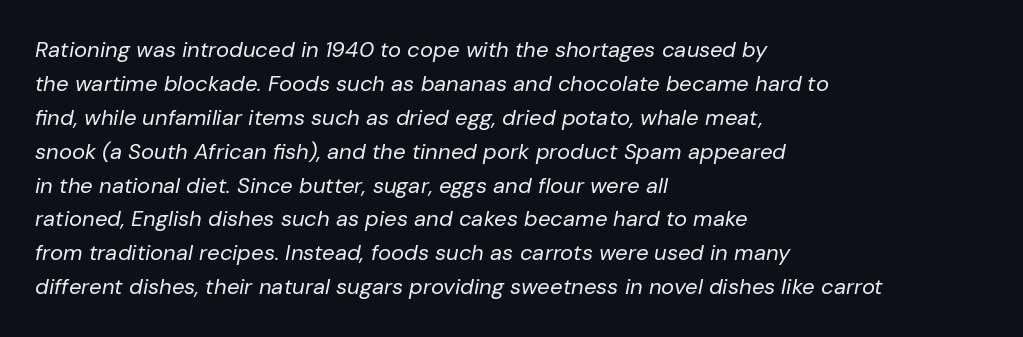
Spacing between characters is what you'd get straight out of the box. The vertical gap from one line to the next is medium. Posture: slanted. Leftover space on each line is placed entirely after the last word. Think standard paragraph weight, or any step lighter than that. The glyphs are unaccompanied by any horizontal stroke below them.
